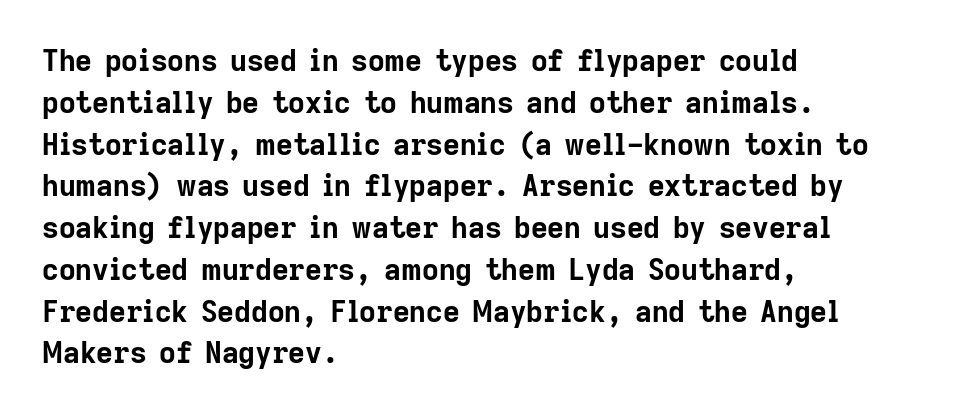
The image shows 29 px bold sans-serif type, upright; set left-aligned, normal line spacing (1.44x), normal letter spacing, not underlined; low stroke contrast and a medium x-height.
